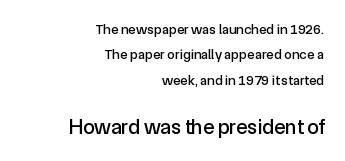
{"italic": "no", "underline": "no", "align": "right", "line_spacing_ratio": 1.81, "letter_spacing": "normal", "letter_spacing_em": 0.0, "larger_block": "second", "size_ratio": 1.5, "glyph_px": 21}
